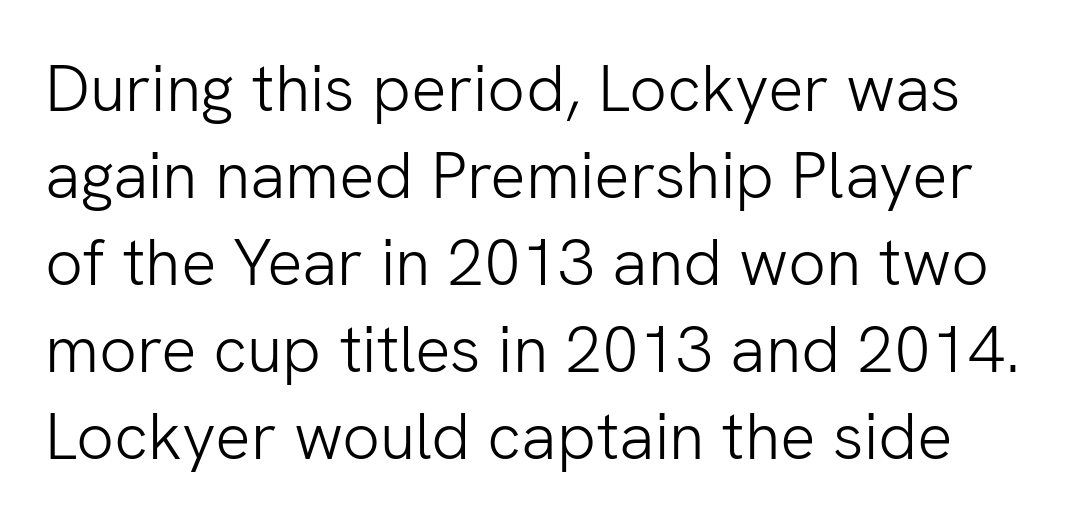
The image shows 66 px light sans-serif type, upright; set normal line spacing (1.32x), normal letter spacing, not underlined; low stroke contrast and a medium x-height.
